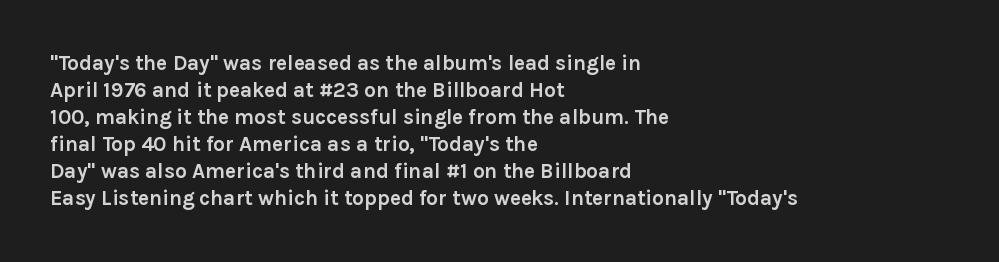
Q: Is the text bold? A: Yes.
Q: Is the text italic (slanted)? A: No, it is upright.
Q: Is the text underlined? A: No.
Q: How is the paragraph aligned? A: Left-aligned.
Q: Is the spacing between letters normal or unusually wide? A: Normal.
Q: Is the spacing between lines tight, normal or loose? A: Normal.
